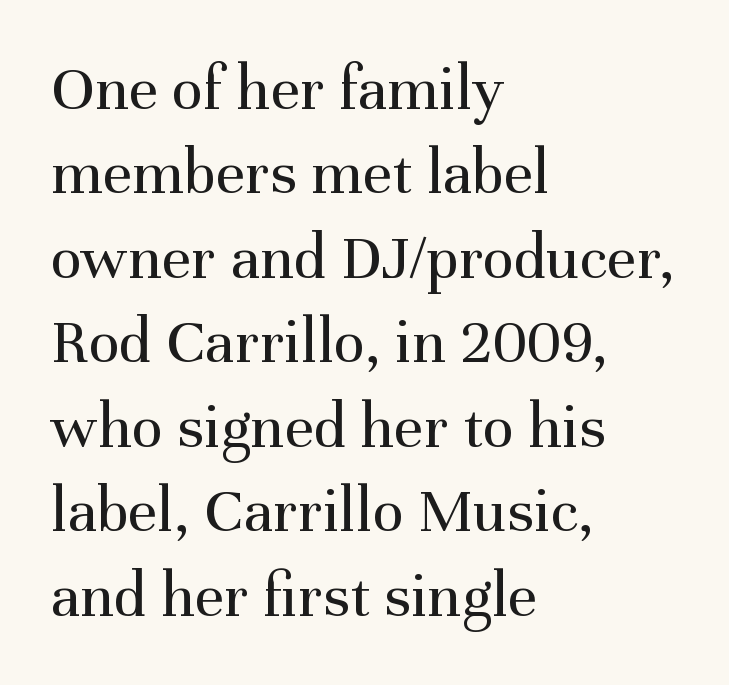
Plain, unruled lines of type. The passage is arranged the way most books set body copy — flush left. Font category for this specimen: serif. Posture: straight, roman, zero tilt. Honestly, the letter spacing is just normal — you wouldn't notice it. A typesetter would call this leading conventional body-copy spacing.
